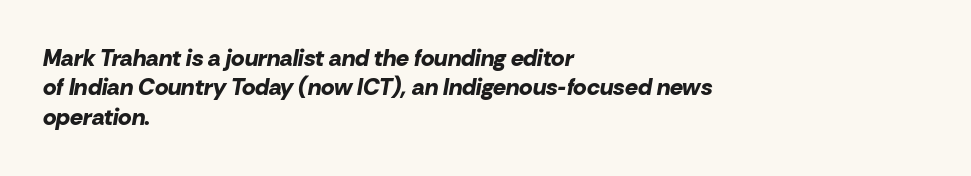
Typeset ragged right — the left edge is the straight one. Vertical spacing — default. Words appear dense and cohesive because spacing is normal. Honestly, there is no underline to notice here at all. This is heavy type, rendered in bold. The text carries the slant typical of an italic or oblique font.
